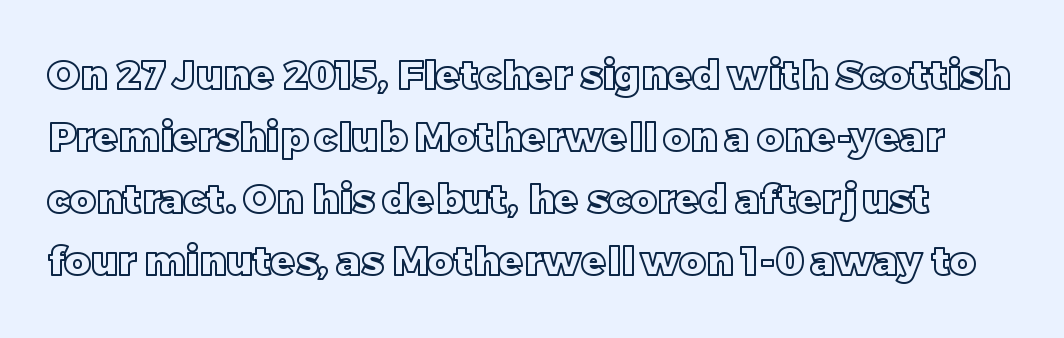
Varying glyph widths throughout — classic text-font behaviour. Rendered with straight, roman letterforms. Nothing unusual about the tracking: characters are spaced as the font intends. Horizontal bands of white between lines are of average thickness. Quick note: underline off.
